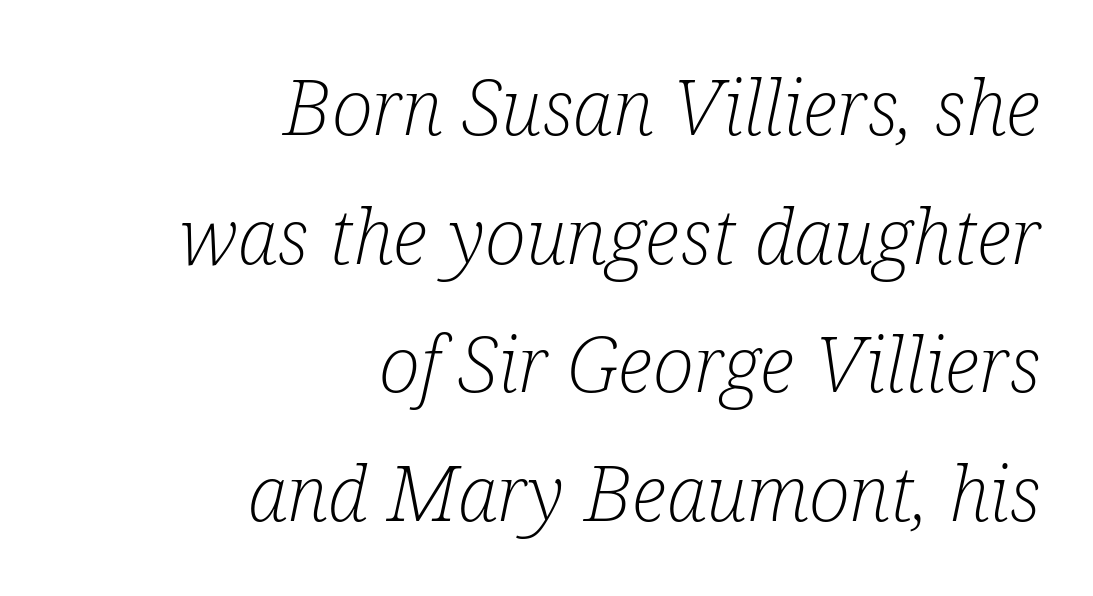
{"serif": "yes", "italic": "yes", "lean": "right", "slant_degrees": 12, "bold": "no", "weight": "light", "width": "condensed", "stroke_contrast": "low", "x_height": "medium", "monospaced": "no", "underline": "no", "align": "right", "line_spacing": "normal", "line_spacing_ratio": 1.67, "letter_spacing": "normal", "letter_spacing_em": 0.0, "glyph_px": 77}
